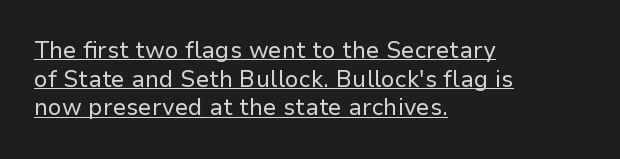
Q: Is the text bold? A: No.
Q: Is the text italic (slanted)? A: No, it is upright.
Q: Is the text underlined? A: Yes.
Q: How is the paragraph aligned? A: Left-aligned.
Q: Is the spacing between letters normal or unusually wide? A: Normal.
